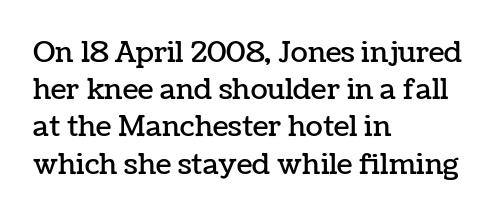
{"italic": "no", "width": "normal", "stroke_contrast": "low", "x_height": "medium", "monospaced": "no", "underline": "no", "align": "left", "line_spacing": "normal", "line_spacing_ratio": 1.33, "letter_spacing": "normal", "letter_spacing_em": 0.0, "glyph_px": 28}
